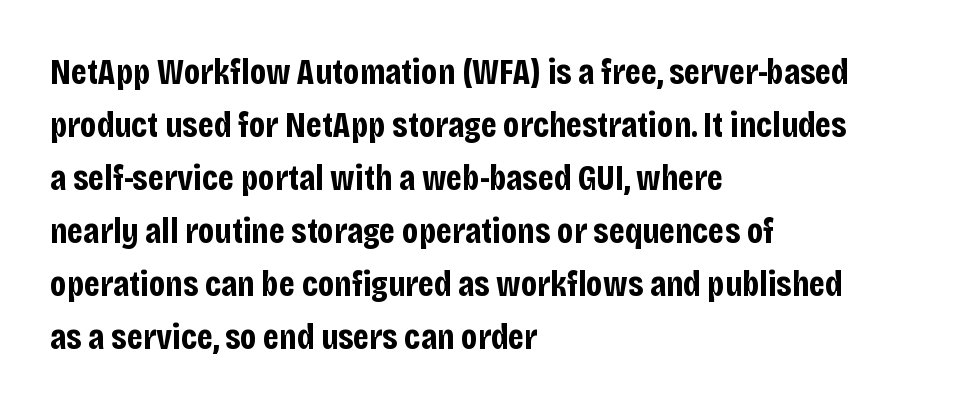
Rendered with straight, roman letterforms. Think of a printed novel: that variable character pitch is what you see here. One-word summary of the alignment: left. Nothing unusual about the tracking: characters are spaced as the font intends.
